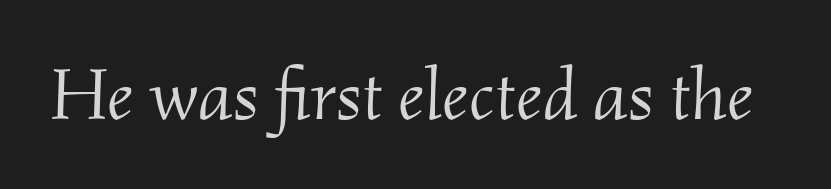
The image shows 73 px light serif type, italic (leaning right); set normal letter spacing, not underlined; medium stroke contrast and a small x-height.
